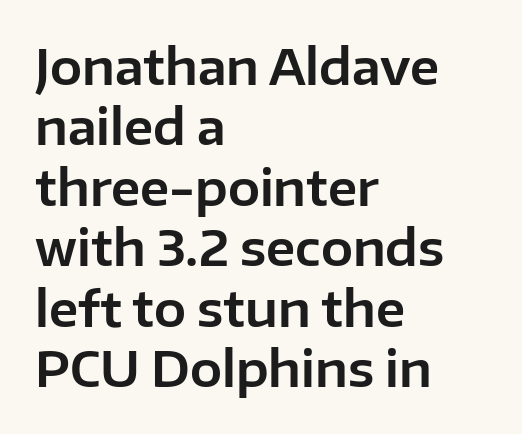
Quick note: underline off. Posture: straight, roman, zero tilt. The block of text has a typical density, with ordinary space between rows. Serif or sans? Sans — the stroke terminals are bare. Inter-character spacing is left at the font's built-in metrics.
